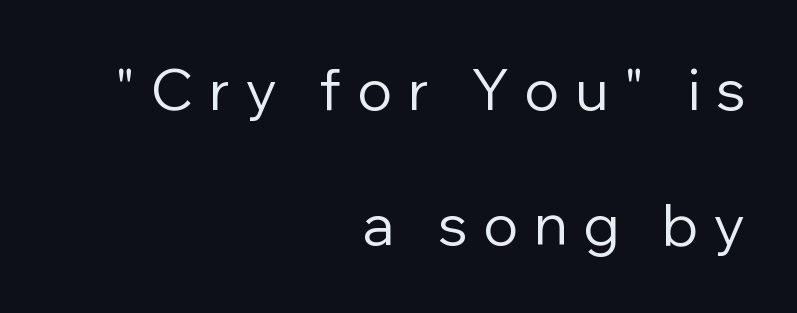
Anything drawn beneath the words? Only blank space. Caption: expanded tracking, letters set apart. The typesetting does not lean heavy: it is not bold. The letters stand straight up with perfectly vertical stems. Baseline-to-baseline distance is far greater than the letter height. The setting favours the right margin, as signatures and pull-quotes sometimes do.
